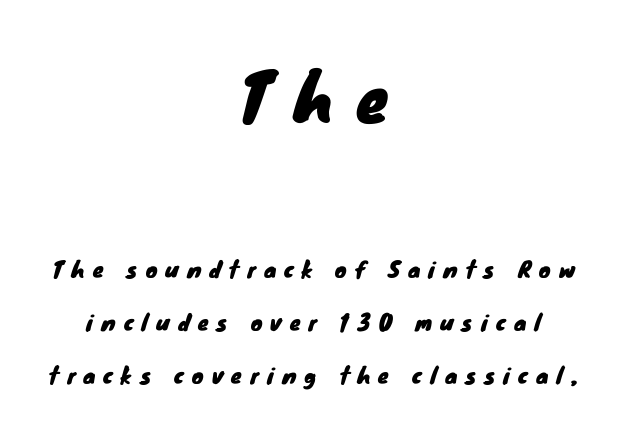
Observe the wide spacing: letters keep a clear distance from each other. Does the type have serifs? No, each stem ends abruptly. Quick note: interline space is abundant. A bare baseline throughout the passage. This sample has the flowing, uneven cadence of proportional lettering.
